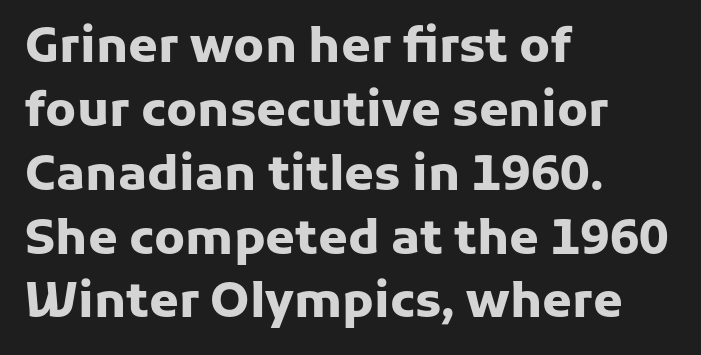
Q: Is the text bold? A: Yes.
Q: Is the text italic (slanted)? A: No, it is upright.
Q: Is the typeface a serif or a sans-serif typeface? A: Sans-serif.
Q: Is the text underlined? A: No.
Q: How is the paragraph aligned? A: Left-aligned.
Q: Is the spacing between letters normal or unusually wide? A: Normal.
Q: Is the spacing between lines tight, normal or loose? A: Normal.
Q: Width (condensed, normal, or wide)? A: Normal.
Q: Stroke contrast? A: Low.
Q: x-height? A: Medium.
Q: Monospaced? A: No.
